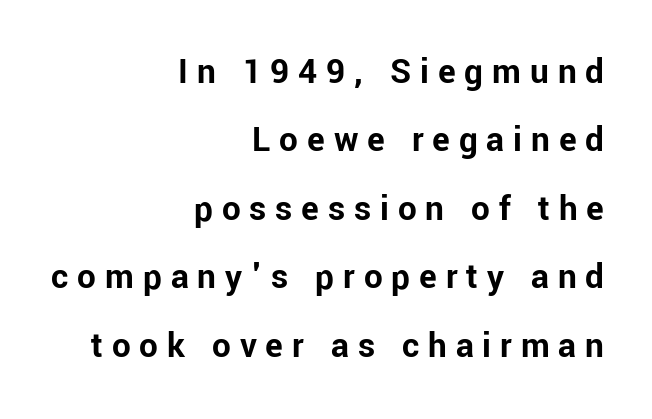
{"serif": "no", "italic": "no", "bold": "yes", "weight": "bold", "width": "normal", "stroke_contrast": "low", "x_height": "medium", "monospaced": "no", "underline": "no", "align": "right", "line_spacing_ratio": 1.85, "letter_spacing": "wide", "letter_spacing_em": 0.24, "glyph_px": 37}
